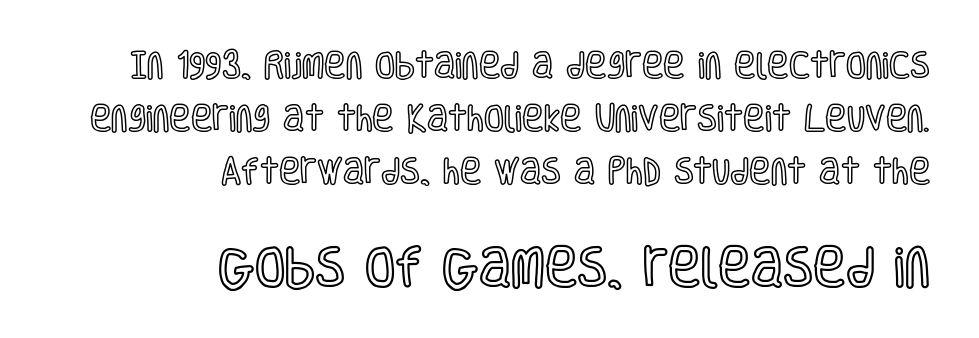
The image shows 44 px condensed type, upright; set right-aligned, line spacing 1.83x, normal letter spacing, not underlined; the second (bottom) block is 1.52x larger; a large x-height.
